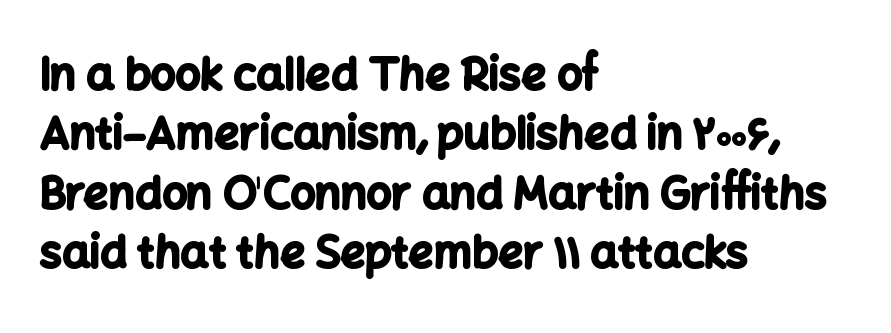
{"serif": "no", "italic": "no", "bold": "yes", "weight": "bold", "width": "normal", "stroke_contrast": "low", "x_height": "medium", "monospaced": "no", "underline": "no", "align": "left", "line_spacing": "normal", "line_spacing_ratio": 1.35, "letter_spacing": "normal", "letter_spacing_em": 0.0, "glyph_px": 44}
